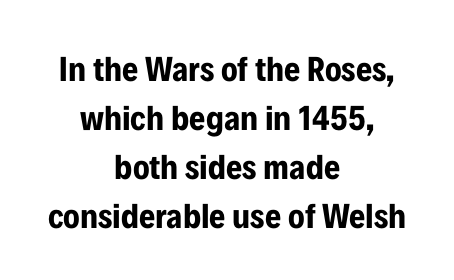
Q: Is the text bold? A: Yes.
Q: Is the text italic (slanted)? A: No, it is upright.
Q: Is the typeface a serif or a sans-serif typeface? A: Sans-serif.
Q: Is the text underlined? A: No.
Q: How is the paragraph aligned? A: Centered.
Q: Is the spacing between letters normal or unusually wide? A: Normal.
Q: Is the spacing between lines tight, normal or loose? A: Normal.
Q: Width (condensed, normal, or wide)? A: Condensed.
Q: Stroke contrast? A: Low.
Q: x-height? A: Medium.
Q: Monospaced? A: No.
